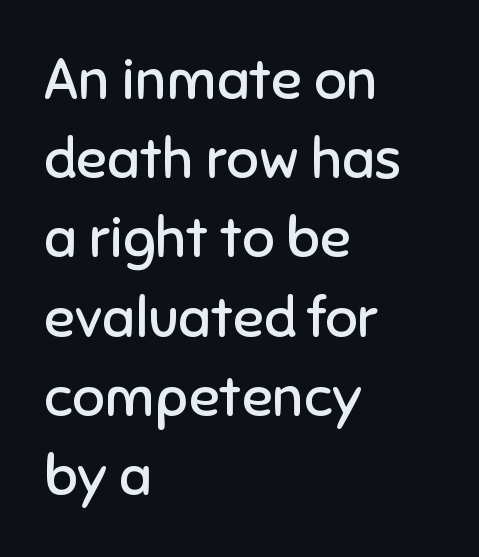
Q: Is the text bold? A: No.
Q: Is the text italic (slanted)? A: No, it is upright.
Q: Is the typeface a serif or a sans-serif typeface? A: Sans-serif.
Q: Is the text underlined? A: No.
Q: How is the paragraph aligned? A: Left-aligned.
Q: Is the spacing between letters normal or unusually wide? A: Normal.
Q: Is the spacing between lines tight, normal or loose? A: Normal.
Q: Width (condensed, normal, or wide)? A: Normal.
Q: Stroke contrast? A: Low.
Q: x-height? A: Medium.
Q: Monospaced? A: No.
